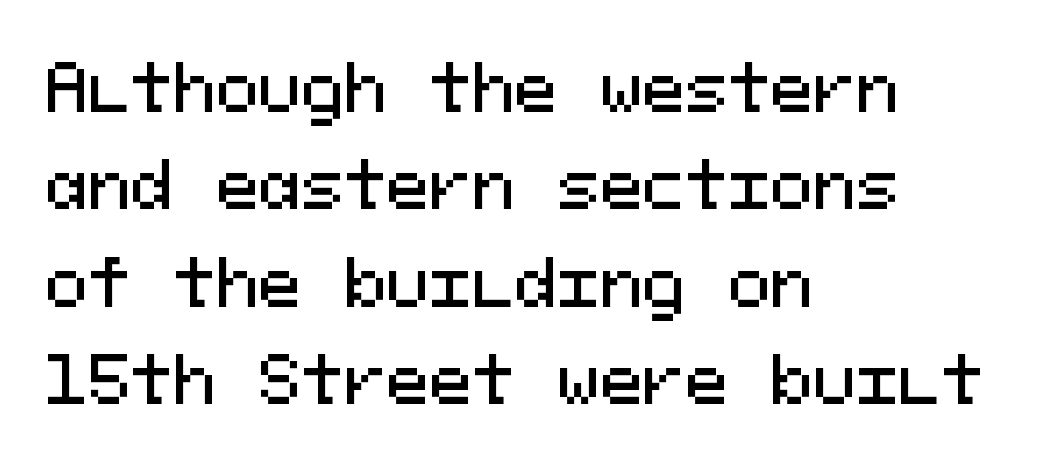
{"serif": "no", "italic": "no", "width": "normal", "stroke_contrast": "medium", "x_height": "medium", "monospaced": "yes", "underline": "no", "align": "left", "line_spacing": "normal", "line_spacing_ratio": 1.52, "letter_spacing": "normal", "letter_spacing_em": 0.0, "glyph_px": 64}
